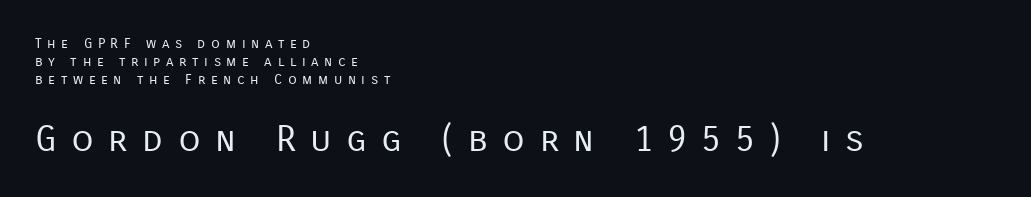
The image shows 36 px regular-weight sans-serif type, upright; set left-aligned, normal line spacing (1.27x), unusually wide letter spacing (+0.4 em), not underlined; the second (bottom) block is 2.57x larger; low stroke contrast and a medium x-height.
